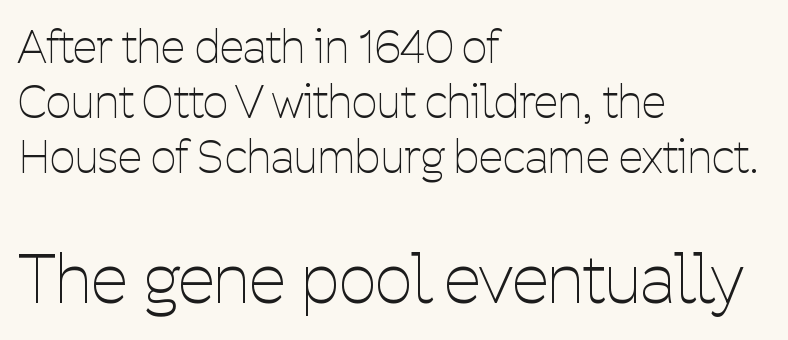
The image shows 66 px thin, condensed sans-serif type, upright; set left-aligned, normal line spacing (1.25x), normal letter spacing, not underlined; the second (bottom) block is 1.5x larger; low stroke contrast and a medium x-height.
